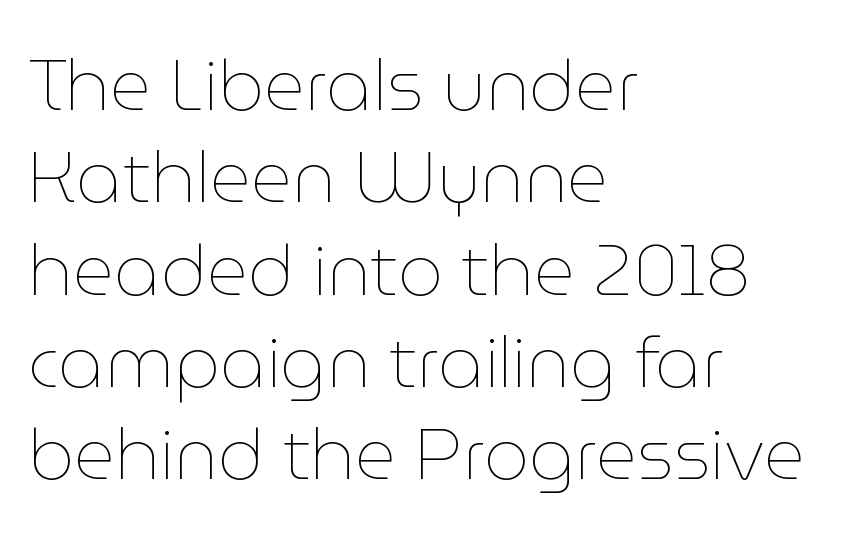
{"italic": "no", "bold": "no", "weight": "thin", "width": "normal", "stroke_contrast": "low", "x_height": "medium", "monospaced": "no", "underline": "no", "align": "left", "line_spacing": "normal", "line_spacing_ratio": 1.3, "letter_spacing": "normal", "letter_spacing_em": 0.0, "glyph_px": 71}
